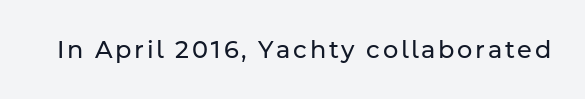
Only glyphs here, with clear space below each row. Posture: upright roman. The font is comparable to plain body text, perhaps lighter.
